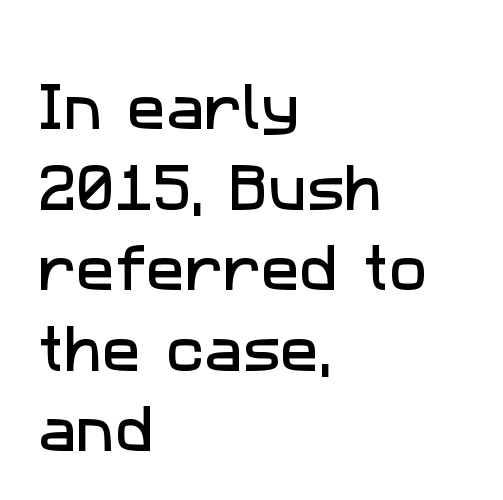
The image shows 51 px sans-serif type; set left-aligned, normal line spacing (1.58x), normal letter spacing, not underlined; low stroke contrast and a medium x-height.
